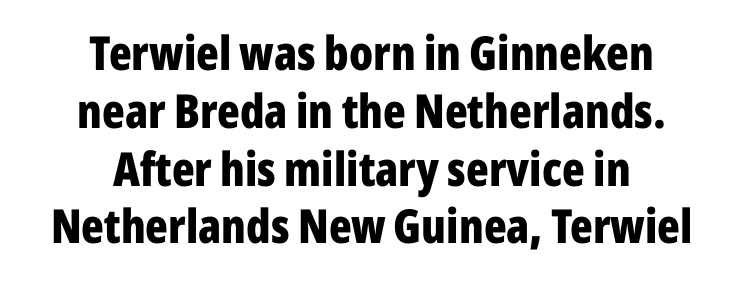
{"serif": "no", "italic": "no", "bold": "yes", "weight": "bold", "width": "condensed", "stroke_contrast": "low", "x_height": "medium", "monospaced": "no", "underline": "no", "align": "center", "line_spacing_ratio": 1.23, "letter_spacing": "normal", "letter_spacing_em": 0.0, "glyph_px": 47}
